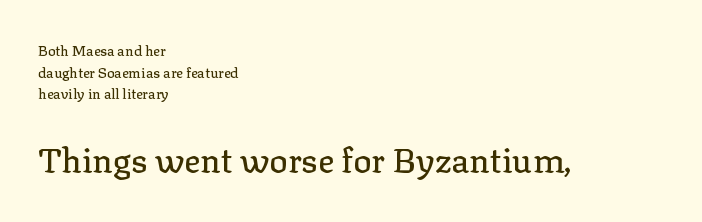
{"serif": "yes", "italic": "no", "width": "normal", "stroke_contrast": "low", "x_height": "medium", "monospaced": "no", "underline": "no", "align": "left", "line_spacing": "normal", "line_spacing_ratio": 1.54, "letter_spacing": "normal", "letter_spacing_em": 0.0, "larger_block": "second", "size_ratio": 2.43, "glyph_px": 34}
